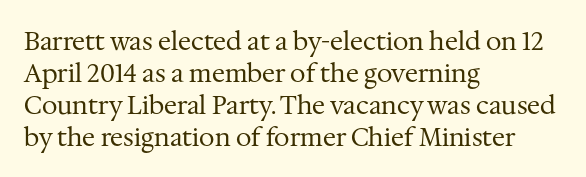
Q: Is the text bold? A: No.
Q: Is the text italic (slanted)? A: No, it is upright.
Q: Is the text underlined? A: No.
Q: How is the paragraph aligned? A: Left-aligned.
Q: Is the spacing between letters normal or unusually wide? A: Normal.
Q: Is the spacing between lines tight, normal or loose? A: Normal.
